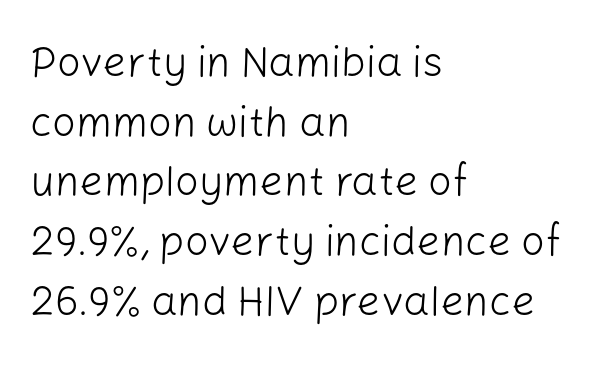
{"serif": "no", "italic": "no", "bold": "no", "weight": "light", "width": "normal", "stroke_contrast": "low", "x_height": "medium", "monospaced": "no", "underline": "no", "align": "left", "line_spacing": "normal", "line_spacing_ratio": 1.42, "letter_spacing": "normal", "letter_spacing_em": 0.0, "glyph_px": 42}
